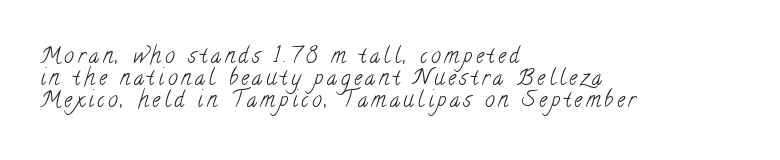
One glance says dense: line gaps are narrower than usual. Plain, unruled lines of type. Is this a heavy cut? Hardly; it is regular or lighter. The paragraph shown leans on its left margin.
